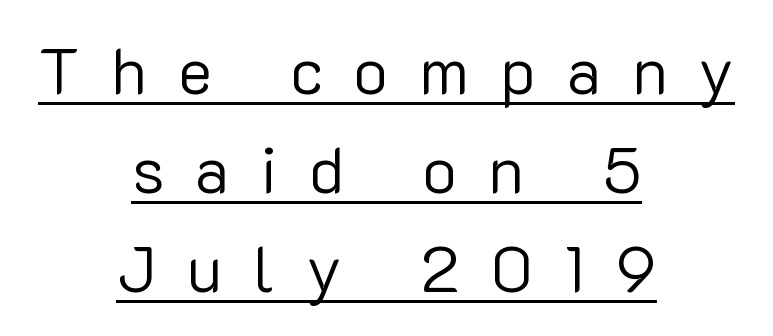
The image shows 64 px regular-weight sans-serif type, upright; set centered, normal line spacing (1.55x), unusually wide letter spacing (+0.49 em), underlined; low stroke contrast and a medium x-height.
